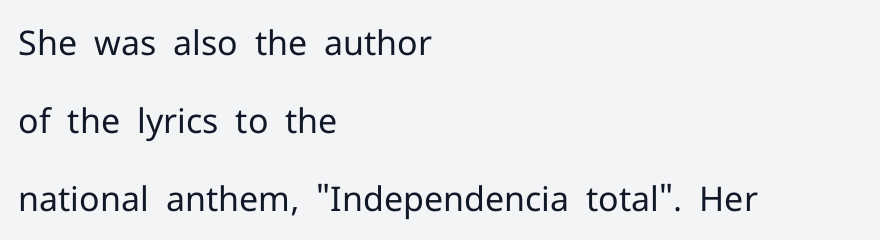
Q: Is the text bold? A: No.
Q: Is the text italic (slanted)? A: No, it is upright.
Q: Is the typeface a serif or a sans-serif typeface? A: Sans-serif.
Q: Is the text underlined? A: No.
Q: How is the paragraph aligned? A: Left-aligned.
Q: Is the spacing between letters normal or unusually wide? A: Normal.
Q: Is the spacing between lines tight, normal or loose? A: Loose.
Q: Width (condensed, normal, or wide)? A: Normal.
Q: Stroke contrast? A: Low.
Q: x-height? A: Medium.
Q: Monospaced? A: No.
